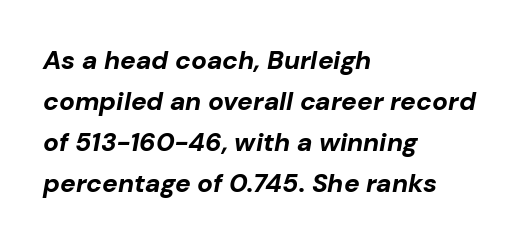
{"italic": "yes", "lean": "right", "slant_degrees": 10, "bold": "yes", "underline": "no", "align": "left", "line_spacing": "normal", "line_spacing_ratio": 1.58, "letter_spacing": "normal", "letter_spacing_em": 0.0, "glyph_px": 26}
